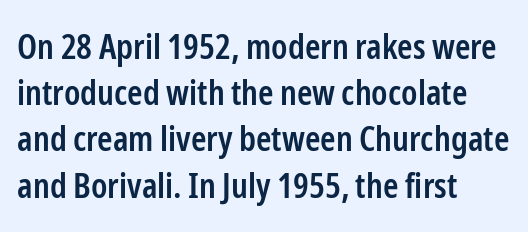
The image shows 35 px semibold, condensed sans-serif type, upright; set left-aligned, normal line spacing (1.32x), normal letter spacing, not underlined; low stroke contrast and a medium x-height.
